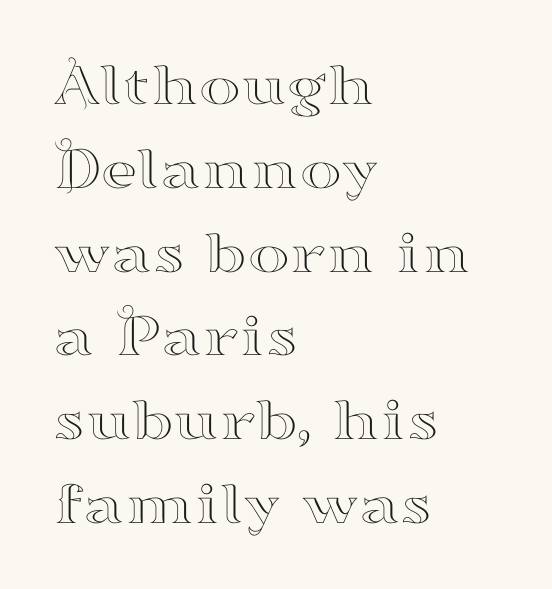
{"serif": "yes", "italic": "no", "width": "wide", "stroke_contrast": "high", "x_height": "small", "monospaced": "no", "underline": "no", "align": "left", "line_spacing": "normal", "line_spacing_ratio": 1.33, "letter_spacing": "normal", "letter_spacing_em": 0.0, "glyph_px": 63}
